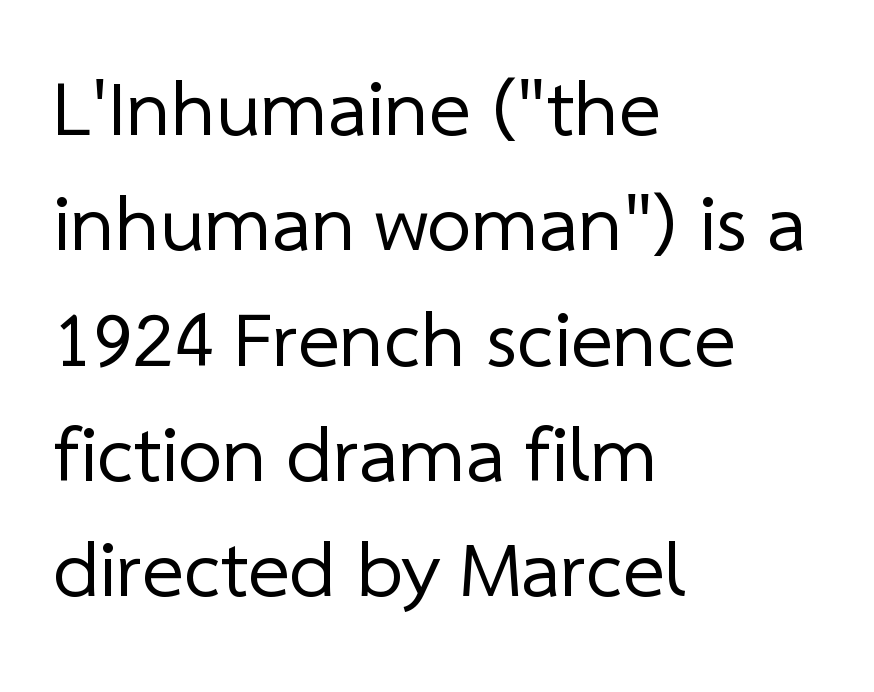
{"serif": "no", "bold": "no", "weight": "regular", "width": "normal", "stroke_contrast": "low", "x_height": "medium", "monospaced": "no", "underline": "no", "align": "left", "line_spacing": "normal", "line_spacing_ratio": 1.46, "letter_spacing": "normal", "letter_spacing_em": 0.0, "glyph_px": 79}
